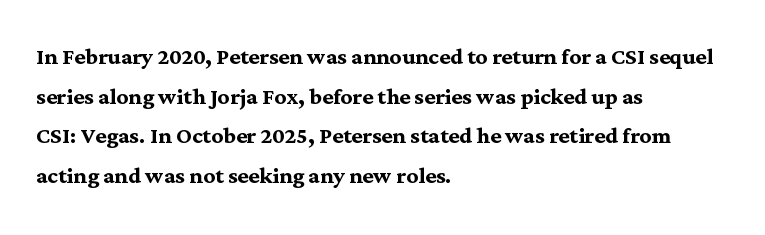
Q: Is the text bold? A: Yes.
Q: Is the text italic (slanted)? A: No, it is upright.
Q: Is the typeface a serif or a sans-serif typeface? A: Serif.
Q: Is the text underlined? A: No.
Q: How is the paragraph aligned? A: Left-aligned.
Q: Is the spacing between letters normal or unusually wide? A: Normal.
Q: Is the spacing between lines tight, normal or loose? A: Normal.
Q: Width (condensed, normal, or wide)? A: Normal.
Q: Stroke contrast? A: Medium.
Q: x-height? A: Medium.
Q: Monospaced? A: No.
